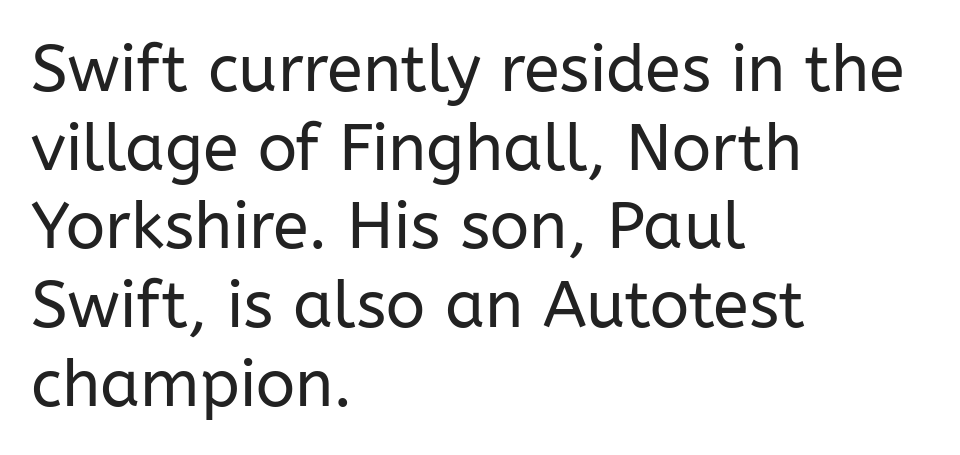
Q: Is the text bold? A: No.
Q: Is the text italic (slanted)? A: No, it is upright.
Q: Is the typeface a serif or a sans-serif typeface? A: Sans-serif.
Q: Is the text underlined? A: No.
Q: How is the paragraph aligned? A: Left-aligned.
Q: Is the spacing between letters normal or unusually wide? A: Normal.
Q: Width (condensed, normal, or wide)? A: Normal.
Q: Stroke contrast? A: Low.
Q: x-height? A: Medium.
Q: Monospaced? A: No.
